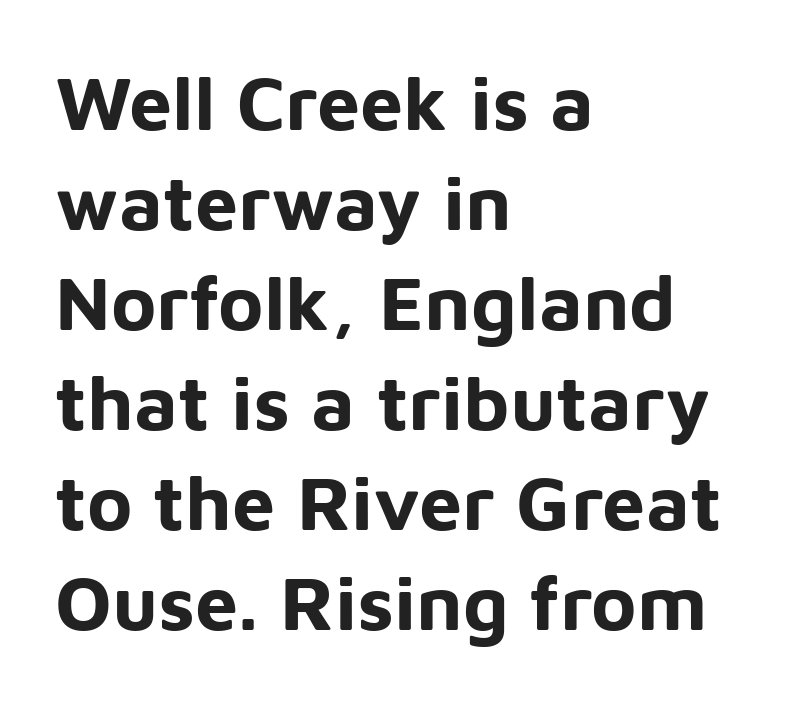
Q: Is the text bold? A: Yes.
Q: Is the text italic (slanted)? A: No, it is upright.
Q: Is the typeface a serif or a sans-serif typeface? A: Sans-serif.
Q: Is the text underlined? A: No.
Q: How is the paragraph aligned? A: Left-aligned.
Q: Is the spacing between letters normal or unusually wide? A: Normal.
Q: Is the spacing between lines tight, normal or loose? A: Normal.
Q: Width (condensed, normal, or wide)? A: Normal.
Q: Stroke contrast? A: Low.
Q: x-height? A: Medium.
Q: Monospaced? A: No.
